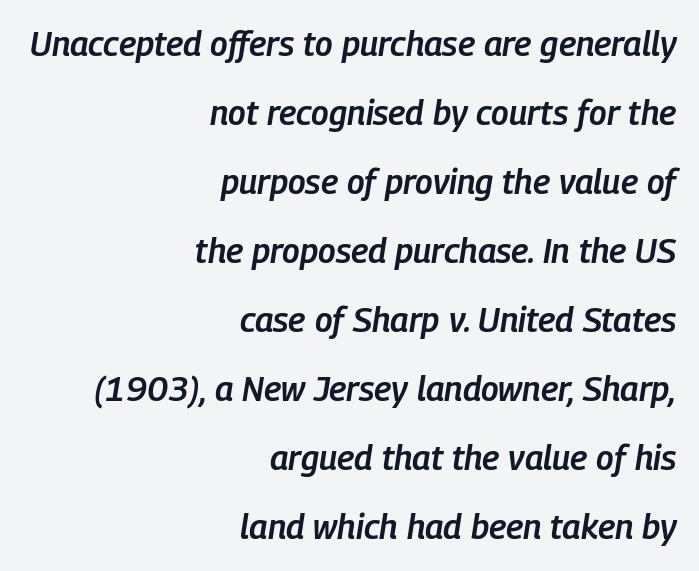
{"italic": "yes", "lean": "right", "slant_degrees": 9, "bold": "semi", "weight": "semibold", "width": "condensed", "stroke_contrast": "low", "x_height": "medium", "monospaced": "no", "underline": "no", "align": "right", "line_spacing": "loose", "line_spacing_ratio": 2.03, "letter_spacing": "normal", "letter_spacing_em": 0.0, "glyph_px": 34}
